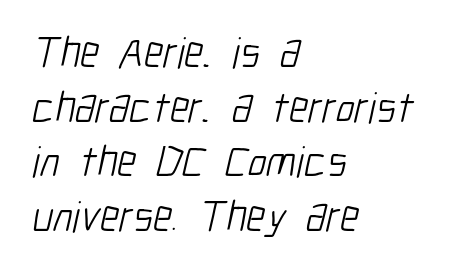
This sample is left-justified, so line endings fall wherever the words run out. This sample uses plain, unmodified letter spacing. No feet cap the strokes, marking this as sans-serif type. Each letter keeps its own natural width here, so spacing adapts to shape. This is not heavy type; no bold has been used. Beneath every word, the page is bare.
